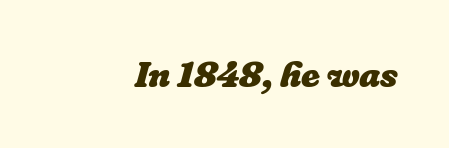
Tracking value appears to be zero — textbook default spacing. No word sits above an underline. Slant detected: the letters are inclined. Character widths vary here, with narrow letters taking less room than wide ones. How heavy is the stroke? Heavy — this is a bold.
